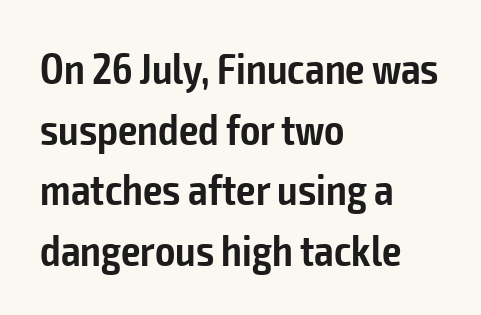
Q: Is the text bold? A: Semi-bold.
Q: Is the text italic (slanted)? A: No, it is upright.
Q: Is the typeface a serif or a sans-serif typeface? A: Sans-serif.
Q: Is the text underlined? A: No.
Q: How is the paragraph aligned? A: Left-aligned.
Q: Is the spacing between letters normal or unusually wide? A: Normal.
Q: Is the spacing between lines tight, normal or loose? A: Normal.
Q: Width (condensed, normal, or wide)? A: Condensed.
Q: Stroke contrast? A: Low.
Q: x-height? A: Medium.
Q: Monospaced? A: No.
